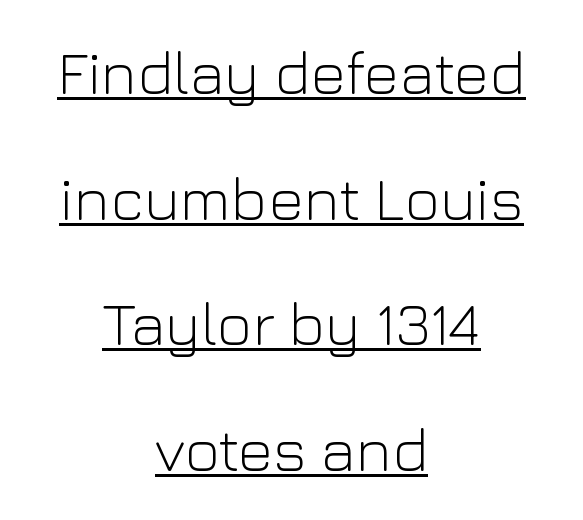
The image shows 61 px light sans-serif type, upright; set centered, loose line spacing (2.06x), normal letter spacing, underlined; low stroke contrast and a medium x-height.
